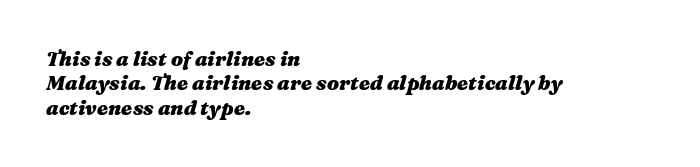
Q: Is the text bold? A: Yes.
Q: Is the text italic (slanted)? A: Yes, it leans right by about 16 degrees.
Q: Is the text underlined? A: No.
Q: How is the paragraph aligned? A: Left-aligned.
Q: Is the spacing between letters normal or unusually wide? A: Normal.
